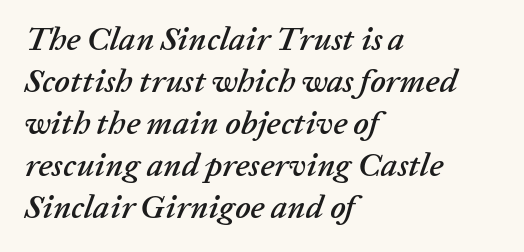
Q: Is the text italic (slanted)? A: Yes, it leans right by about 20 degrees.
Q: Is the text underlined? A: No.
Q: How is the paragraph aligned? A: Left-aligned.
Q: Is the spacing between letters normal or unusually wide? A: Normal.
Q: Is the spacing between lines tight, normal or loose? A: Normal.
Q: Width (condensed, normal, or wide)? A: Normal.
Q: Stroke contrast? A: Low.
Q: x-height? A: Medium.
Q: Monospaced? A: No.
